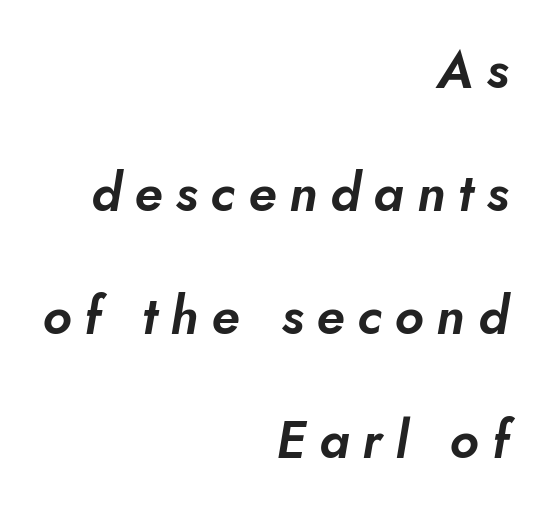
Q: Is the typeface a serif or a sans-serif typeface? A: Sans-serif.
Q: Is the text underlined? A: No.
Q: How is the paragraph aligned? A: Right-aligned.
Q: Is the spacing between letters normal or unusually wide? A: Unusually wide.
Q: Is the spacing between lines tight, normal or loose? A: Loose.
Q: Width (condensed, normal, or wide)? A: Normal.
Q: Stroke contrast? A: Low.
Q: x-height? A: Small.
Q: Monospaced? A: No.
